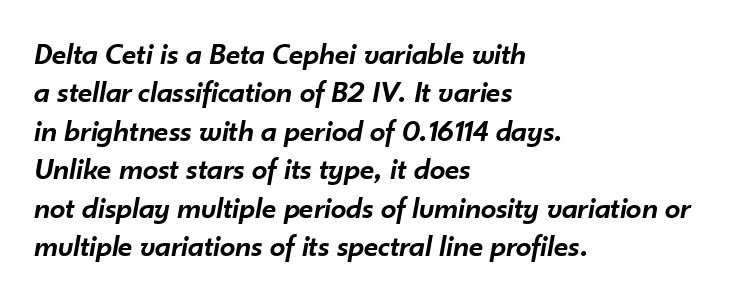
Q: Is the text bold? A: Semi-bold.
Q: Is the text italic (slanted)? A: Yes, it leans right by about 10 degrees.
Q: Is the text underlined? A: No.
Q: How is the paragraph aligned? A: Left-aligned.
Q: Is the spacing between letters normal or unusually wide? A: Normal.
Q: Width (condensed, normal, or wide)? A: Normal.
Q: Stroke contrast? A: Low.
Q: x-height? A: Small.
Q: Monospaced? A: No.
